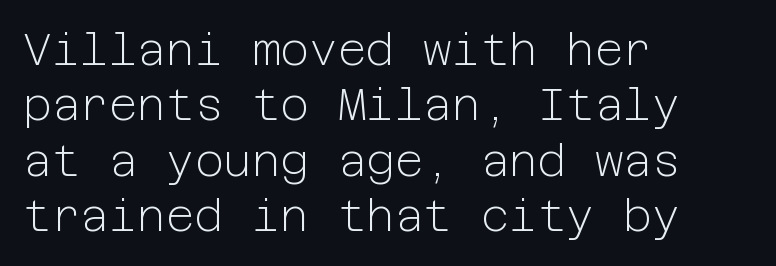
Q: Is the text bold? A: No.
Q: Is the text italic (slanted)? A: No, it is upright.
Q: Is the typeface a serif or a sans-serif typeface? A: Sans-serif.
Q: Is the text underlined? A: No.
Q: How is the paragraph aligned? A: Left-aligned.
Q: Is the spacing between letters normal or unusually wide? A: Normal.
Q: Is the spacing between lines tight, normal or loose? A: Normal.
Q: Width (condensed, normal, or wide)? A: Normal.
Q: Stroke contrast? A: Low.
Q: x-height? A: Medium.
